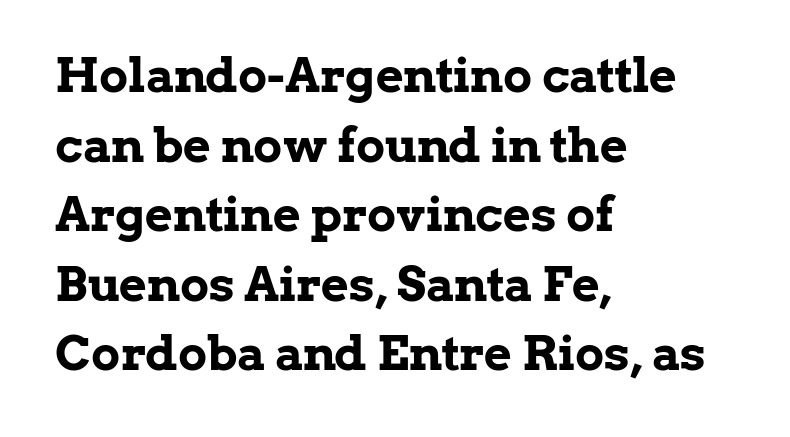
Do the letters lean? They stand straight. Tracking value appears to be zero — textbook default spacing. Check where the strokes stop: tiny serifs finish them off. What's the leading like? Ordinary, nothing unusual. The face used here is proportionally spaced, like ordinary book or web type. The strokes are fattened all the way to bold.
